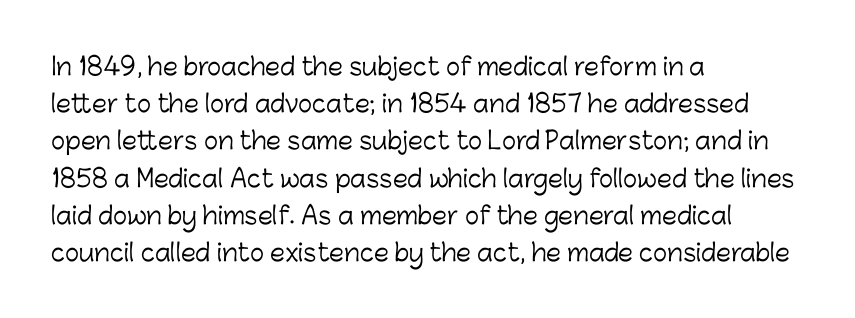
Ordinary non-slanted type is in use. This sample uses plain, unmodified letter spacing. Has an underline been added? It has not. The designer left line spacing at the default. The cut favours lightness, reaching ordinary text weight at its darkest. Layout note: lines flush left.
